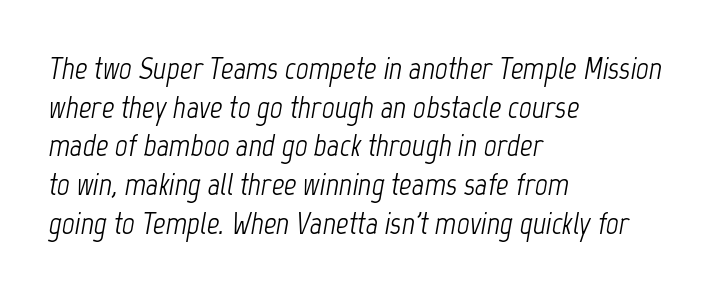
{"italic": "yes", "lean": "right", "slant_degrees": 12, "bold": "no", "weight": "light", "width": "condensed", "stroke_contrast": "low", "x_height": "medium", "monospaced": "no", "underline": "no", "align": "left", "line_spacing": "normal", "line_spacing_ratio": 1.25, "letter_spacing": "normal", "letter_spacing_em": 0.0, "glyph_px": 31}
